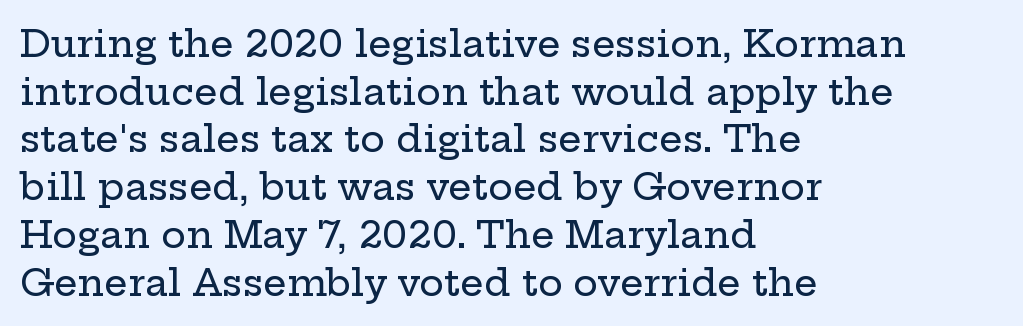
The image shows 37 px wide serif type, upright; set left-aligned, normal line spacing (1.29x), normal letter spacing, not underlined; low stroke contrast and a medium x-height.
